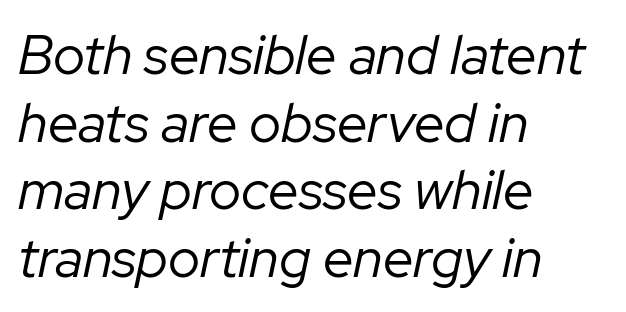
Looks like regular typesetting: each glyph gets only the width it needs. Vertical stems look standard width or narrower in stroke. Caption: standard tracking, unaltered. The rendering applies a slant to the glyphs. The passage shown is not underscored anywhere. A classic flush-left, rag-right setting is used for this passage.
